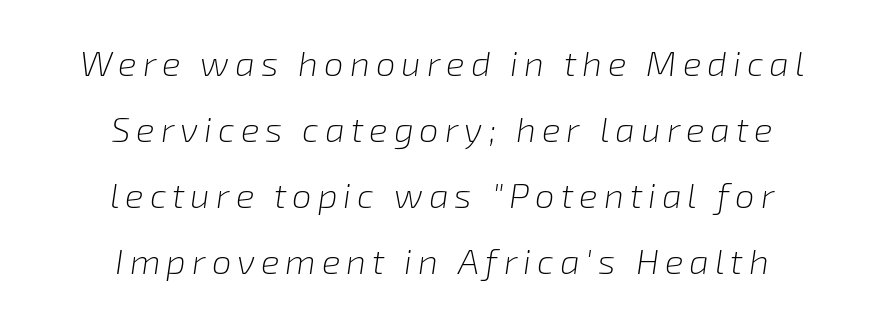
{"italic": "yes", "lean": "right", "slant_degrees": 8, "bold": "no", "weight": "light", "width": "normal", "stroke_contrast": "low", "x_height": "medium", "monospaced": "no", "underline": "no", "align": "center", "line_spacing_ratio": 1.89, "glyph_px": 35}
